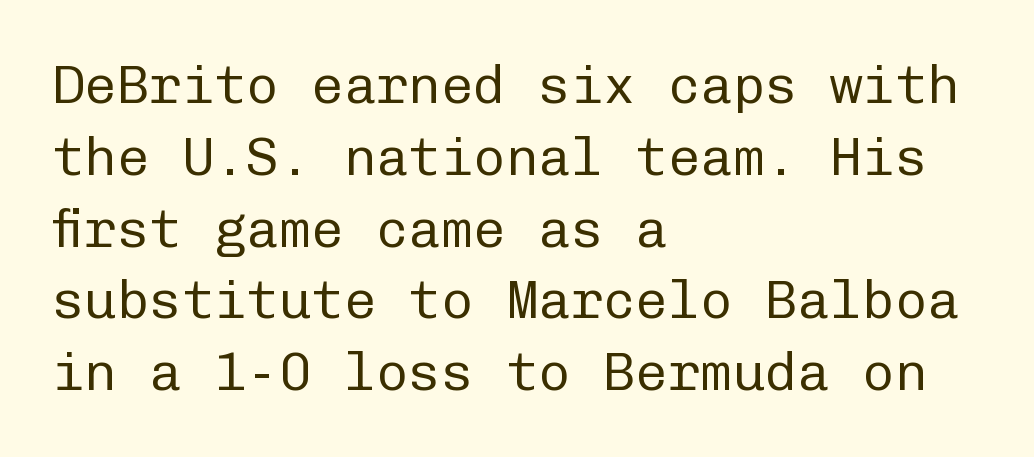
A normal amount of white space separates one row of letters from the next. Does the type have serifs? No, each stem ends abruptly. Here the designer chose a console-style face with uniform glyph widths. This reads as an unemphasized weight, regular at the heaviest. These lines stack with their left ends in a neat column.
